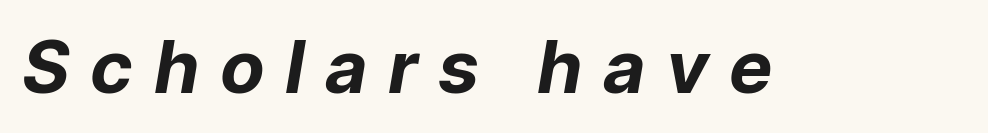
{"serif": "no", "bold": "yes", "weight": "bold", "width": "normal", "stroke_contrast": "low", "x_height": "medium", "monospaced": "no", "underline": "no", "letter_spacing": "wide", "letter_spacing_em": 0.28, "glyph_px": 73}
